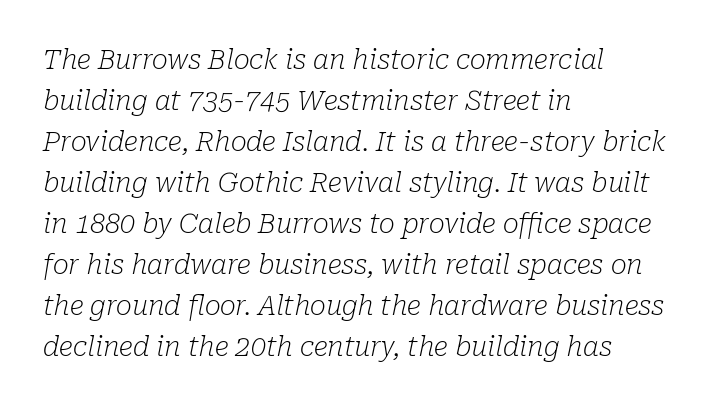
{"italic": "yes", "lean": "right", "slant_degrees": 10, "bold": "no", "underline": "no", "align": "left", "line_spacing": "normal", "line_spacing_ratio": 1.52, "letter_spacing": "normal", "letter_spacing_em": 0.0, "glyph_px": 27}
